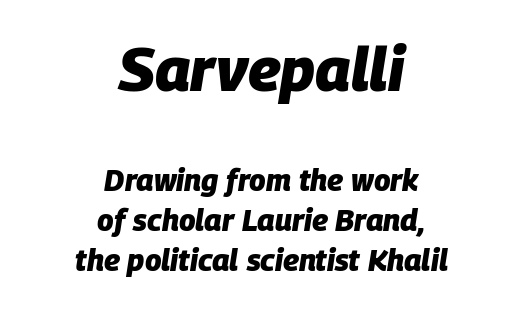
{"italic": "yes", "lean": "right", "slant_degrees": 9, "bold": "yes", "weight": "heavy", "width": "normal", "stroke_contrast": "low", "x_height": "large", "monospaced": "no", "underline": "no", "align": "center", "line_spacing": "normal", "line_spacing_ratio": 1.33, "letter_spacing": "normal", "letter_spacing_em": 0.0, "larger_block": "first", "size_ratio": 2.03, "glyph_px": 61}
